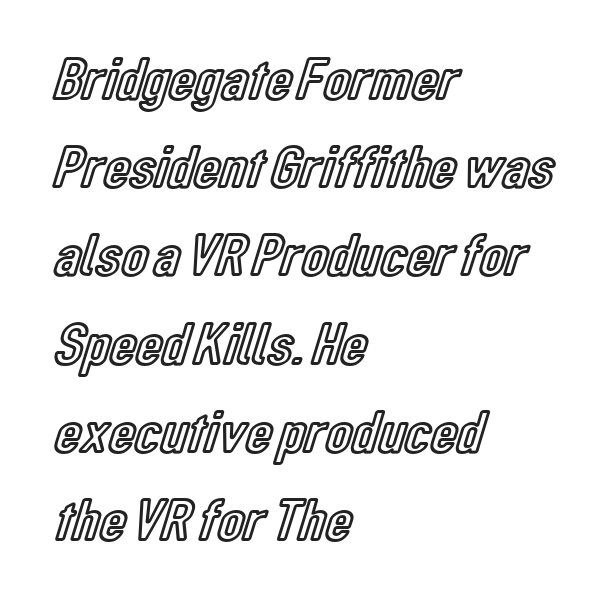
{"width": "condensed", "x_height": "medium", "monospaced": "no", "underline": "no", "align": "left", "line_spacing": "normal", "line_spacing_ratio": 1.47, "letter_spacing": "normal", "letter_spacing_em": 0.0, "glyph_px": 60}
